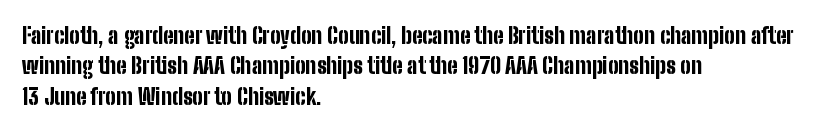
Q: Is the text bold? A: Yes.
Q: Is the text italic (slanted)? A: No, it is upright.
Q: Is the text underlined? A: No.
Q: How is the paragraph aligned? A: Left-aligned.
Q: Is the spacing between letters normal or unusually wide? A: Normal.
Q: Is the spacing between lines tight, normal or loose? A: Normal.
